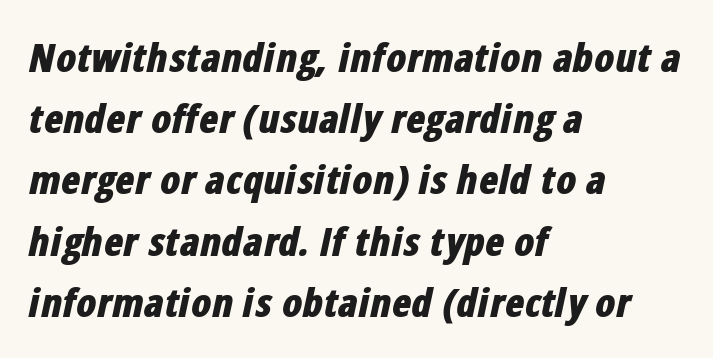
The image shows 40 px bold, condensed type, italic (leaning right); set left-aligned, normal line spacing (1.53x), normal letter spacing, not underlined; low stroke contrast and a medium x-height.
